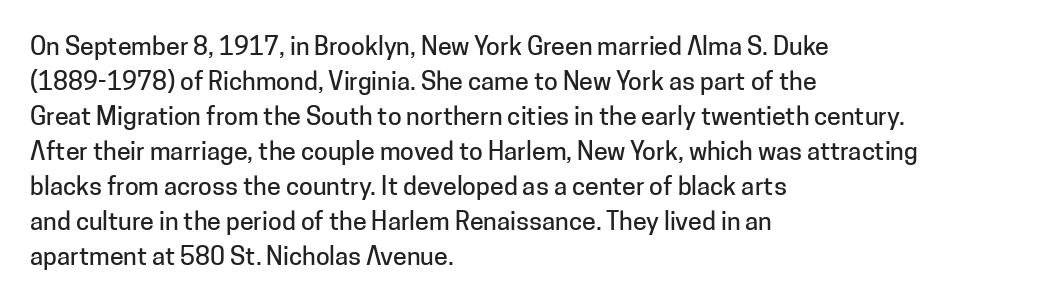
{"italic": "no", "underline": "no", "align": "left", "line_spacing": "normal", "line_spacing_ratio": 1.4, "letter_spacing": "normal", "letter_spacing_em": 0.0, "glyph_px": 25}
